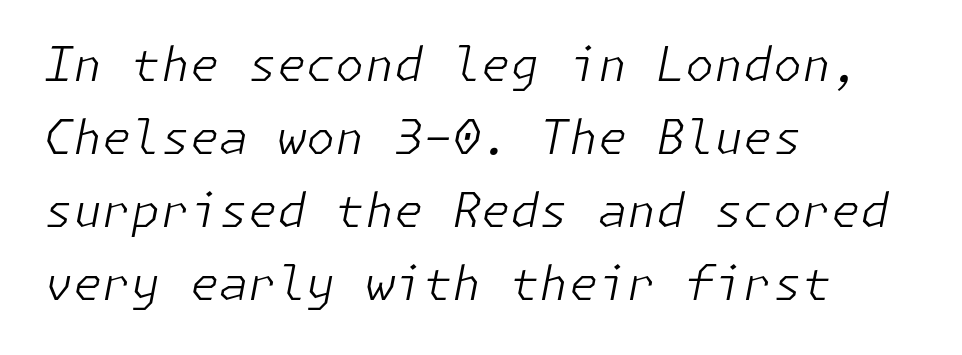
Q: Is the text bold? A: No.
Q: Is the text italic (slanted)? A: Yes, it leans right by about 11 degrees.
Q: Is the text underlined? A: No.
Q: How is the paragraph aligned? A: Left-aligned.
Q: Is the spacing between letters normal or unusually wide? A: Normal.
Q: Is the spacing between lines tight, normal or loose? A: Normal.
Q: Width (condensed, normal, or wide)? A: Normal.
Q: Stroke contrast? A: Low.
Q: x-height? A: Medium.
